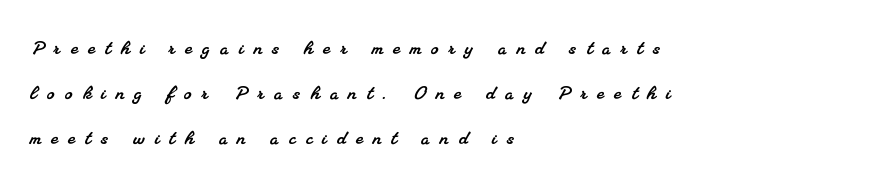
{"underline": "no", "align": "left", "line_spacing_ratio": 1.87, "letter_spacing": "wide", "letter_spacing_em": 0.43, "glyph_px": 24}
